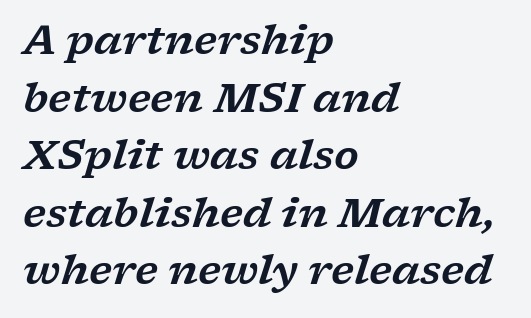
Is there much room between lines? A standard amount, neither cramped nor airy. Spacing verdict: proportional, widths tailored to each character. What kind of face is this? One with serifs. The lines are quadded left.
